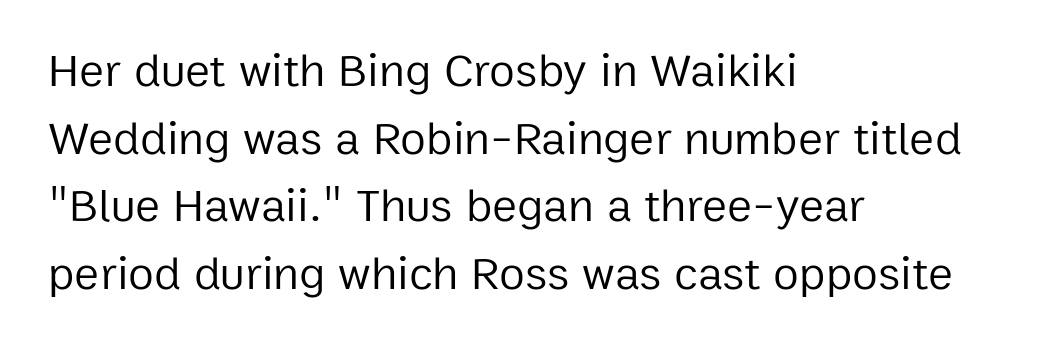
Q: Is the text bold? A: No.
Q: Is the text italic (slanted)? A: No, it is upright.
Q: Is the typeface a serif or a sans-serif typeface? A: Sans-serif.
Q: Is the text underlined? A: No.
Q: How is the paragraph aligned? A: Left-aligned.
Q: Is the spacing between letters normal or unusually wide? A: Normal.
Q: Is the spacing between lines tight, normal or loose? A: Normal.
Q: Width (condensed, normal, or wide)? A: Normal.
Q: Stroke contrast? A: Low.
Q: x-height? A: Medium.
Q: Monospaced? A: No.
